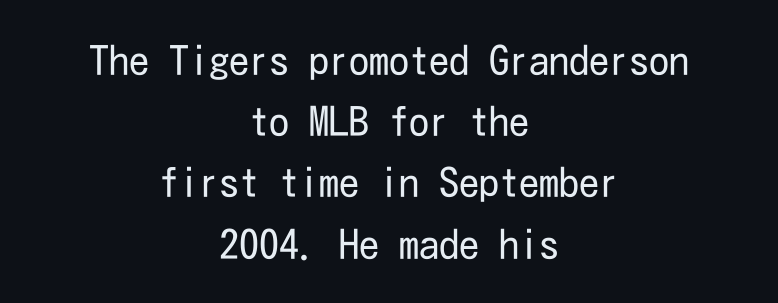
The image shows 40 px regular-weight, condensed sans-serif type, upright; set centered, normal line spacing (1.53x), normal letter spacing, not underlined; low stroke contrast and a medium x-height.
